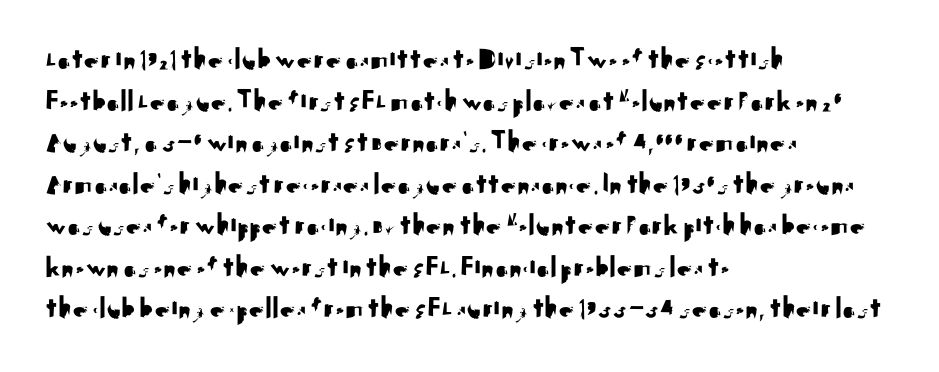
The lettering stays uniformly vertical, giving the passage a roman look. Letterform terminals end flat and unadorned throughout the passage. Here the glyphs are tracked normally, forming tight word shapes. These lines stack with their left ends in a neat column.
